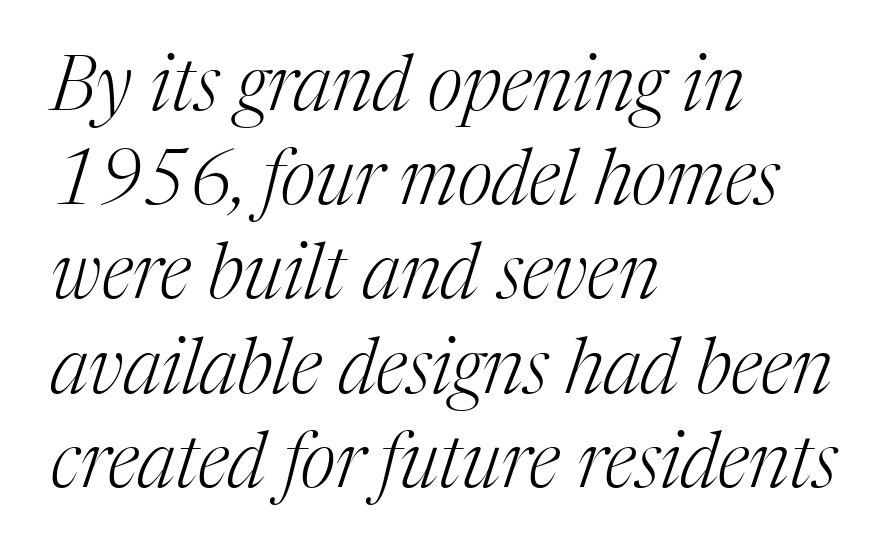
Looks like regular typesetting: each glyph gets only the width it needs. The gaps between neighbouring characters are ordinary and unremarkable. Is the stroke heavy? The answer is a plain regular-or-lighter. Notice how the passage keeps a crisp vertical edge on the left only.
